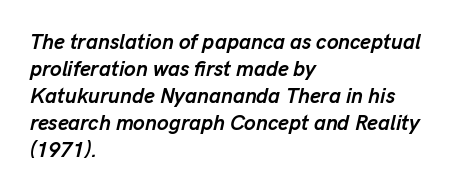
The image shows 21 px bold type, italic (leaning right); set left-aligned, normal line spacing (1.29x), normal letter spacing, not underlined.
